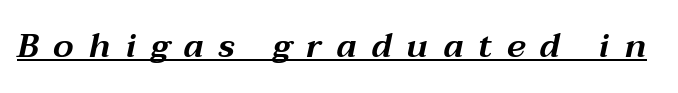
Q: Is the text italic (slanted)? A: Yes, it leans right by about 12 degrees.
Q: Is the text underlined? A: Yes.
Q: Is the spacing between letters normal or unusually wide? A: Unusually wide.
Q: Width (condensed, normal, or wide)? A: Wide.
Q: Stroke contrast? A: Medium.
Q: x-height? A: Medium.
Q: Monospaced? A: No.
